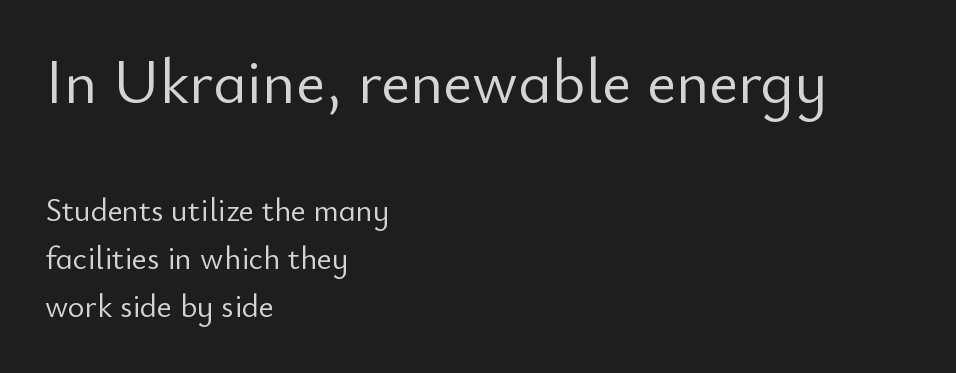
The image shows 63 px light sans-serif type, upright; set left-aligned, normal line spacing (1.51x), normal letter spacing, not underlined; the first (top) block is 1.97x larger; low stroke contrast and a small x-height.
